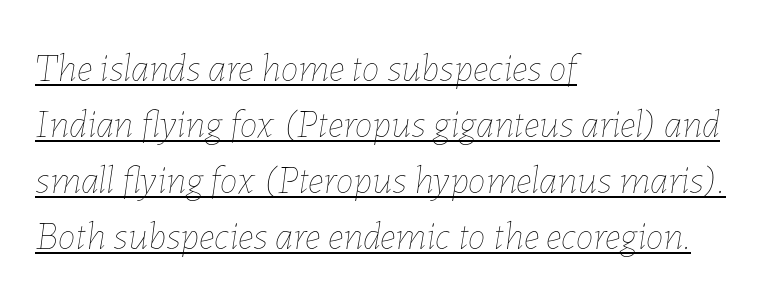
Q: Is the text bold? A: No.
Q: Is the text italic (slanted)? A: Yes, it leans right by about 7 degrees.
Q: Is the text underlined? A: Yes.
Q: How is the paragraph aligned? A: Left-aligned.
Q: Is the spacing between letters normal or unusually wide? A: Normal.
Q: Is the spacing between lines tight, normal or loose? A: Normal.
Q: Width (condensed, normal, or wide)? A: Normal.
Q: Stroke contrast? A: Low.
Q: x-height? A: Medium.
Q: Monospaced? A: No.
